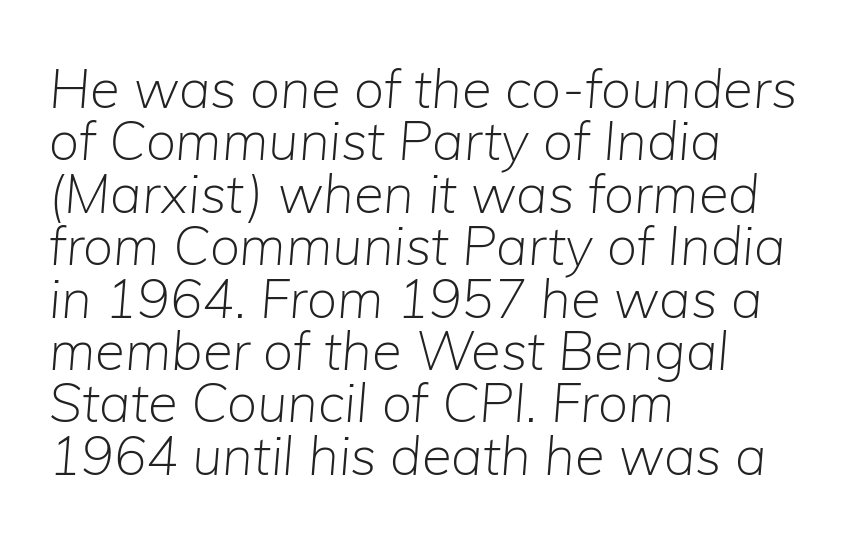
The image shows 54 px light type, italic (leaning right); set left-aligned, tight line spacing (0.97x), normal letter spacing, not underlined; low stroke contrast and a medium x-height.
